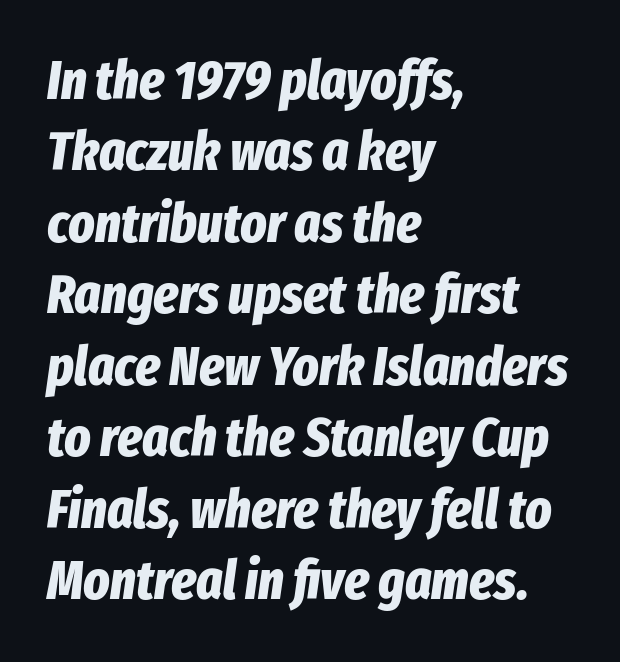
{"italic": "yes", "lean": "right", "slant_degrees": 8, "bold": "yes", "weight": "bold", "width": "condensed", "stroke_contrast": "low", "x_height": "medium", "monospaced": "no", "underline": "no", "align": "left", "line_spacing": "normal", "line_spacing_ratio": 1.3, "letter_spacing": "normal", "letter_spacing_em": 0.0, "glyph_px": 55}
